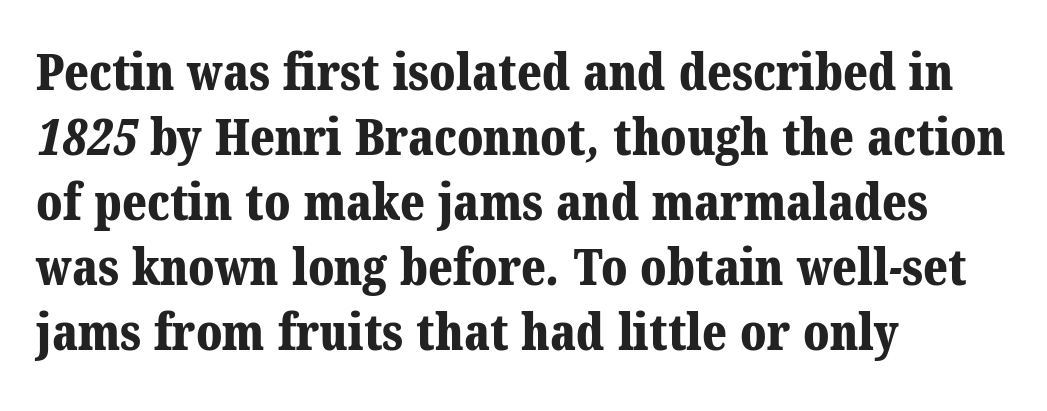
Varying glyph widths throughout — classic text-font behaviour. Serifs: yes, visible at the terminals of the letterforms. What's the leading like? Ordinary, nothing unusual. Compared with typical body copy, the letter spacing here is the same.
